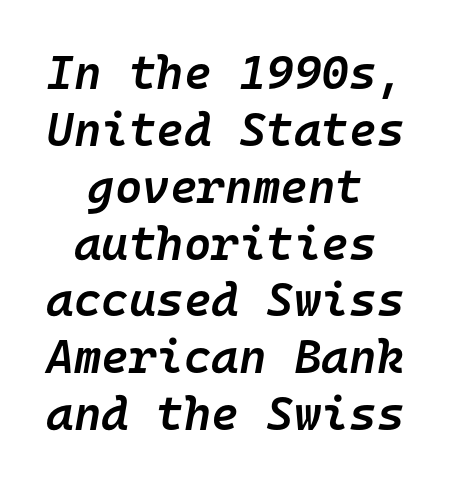
The image shows 47 px semibold type, italic (leaning right), monospaced; set centered, line spacing 1.21x, normal letter spacing, not underlined; low stroke contrast and a medium x-height.
